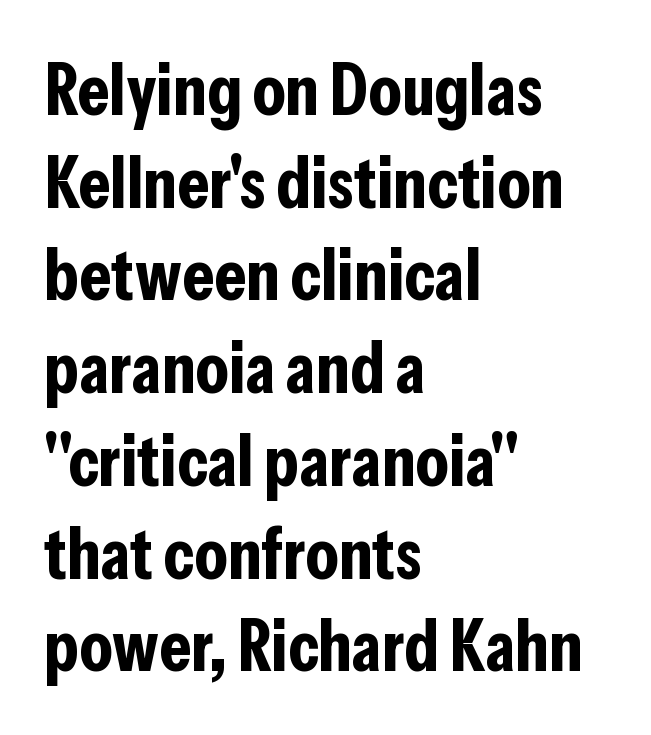
The passage is arranged the way most books set body copy — flush left. Default kerning and tracking; the words read as compact shapes. I'd call this a sans setting — the letters go barefoot. Each letter keeps its own natural width here, so spacing adapts to shape.
